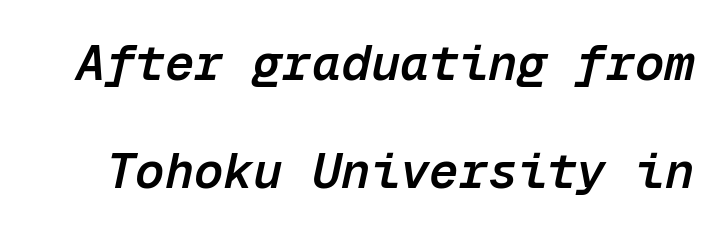
This rendering features lettering with no underline. These lines were composed using italics. Short note: letters normally spaced. If you measured baseline to baseline, you'd find a long distance.
